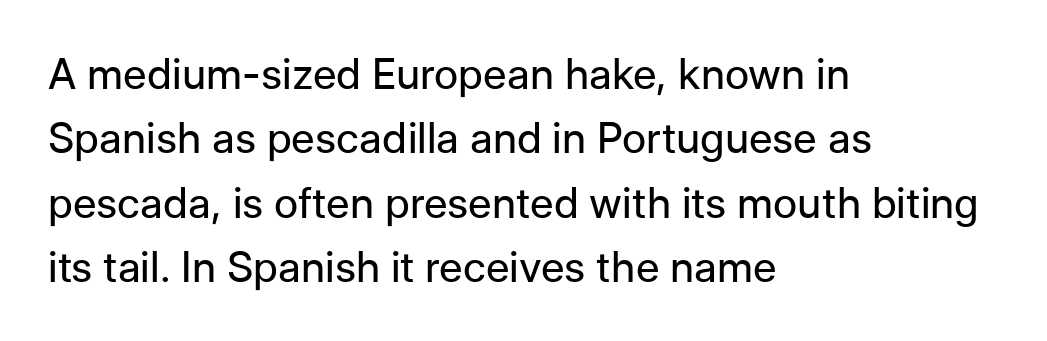
{"serif": "no", "italic": "no", "bold": "no", "weight": "regular", "width": "normal", "stroke_contrast": "low", "x_height": "medium", "monospaced": "no", "underline": "no", "align": "left", "line_spacing": "normal", "line_spacing_ratio": 1.53, "letter_spacing": "normal", "letter_spacing_em": 0.0, "glyph_px": 42}
